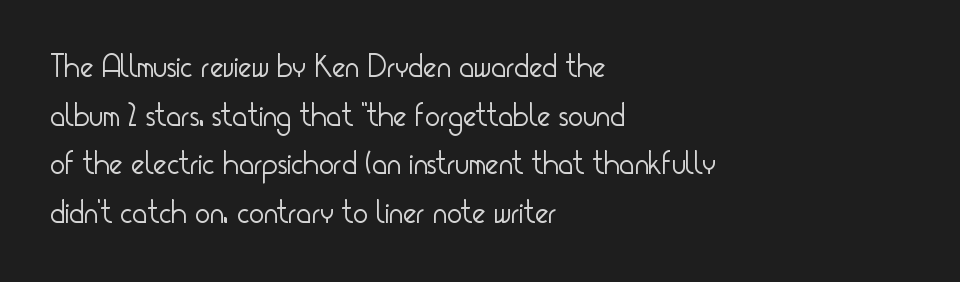
The image shows 32 px light, condensed sans-serif type, upright; set left-aligned, normal line spacing (1.52x), normal letter spacing, not underlined; low stroke contrast and a small x-height.
